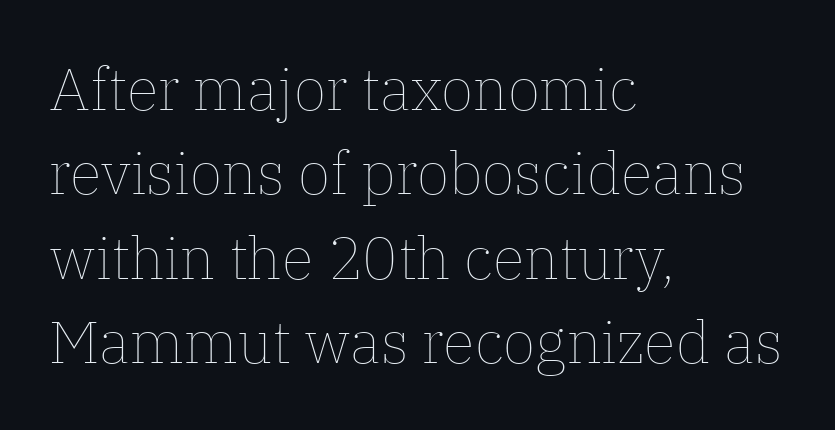
Q: Is the text bold? A: No.
Q: Is the text italic (slanted)? A: No, it is upright.
Q: Is the text underlined? A: No.
Q: How is the paragraph aligned? A: Left-aligned.
Q: Is the spacing between letters normal or unusually wide? A: Normal.
Q: Is the spacing between lines tight, normal or loose? A: Normal.
Q: Width (condensed, normal, or wide)? A: Normal.
Q: Stroke contrast? A: Low.
Q: x-height? A: Medium.
Q: Monospaced? A: No.
